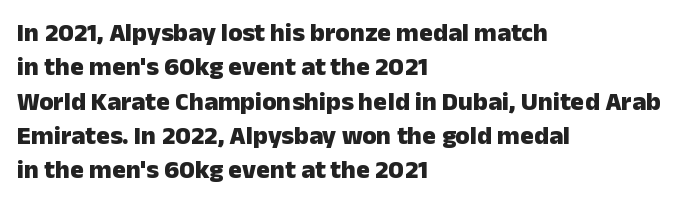
Words appear dense and cohesive because spacing is normal. Typeset ragged right — the left edge is the straight one. This sample keeps an unexceptional amount of space between lines. A clean baseline with only descenders dipping below it. Notice how thick the strokes are: this is what a full bold looks like. This is the regular roman posture of the typeface.
